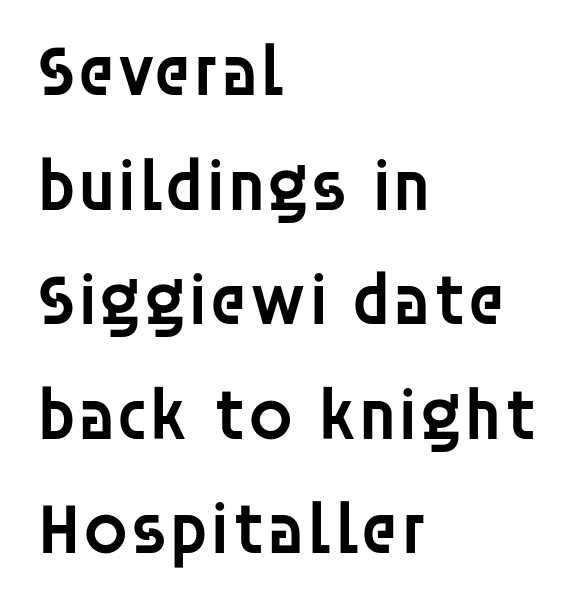
Clear beneath every line of the passage. No italicization has been applied; the sample stays upright. Its strokes are somewhat broadened, the hallmark of semibold type. Do the characters align in a grid? No, the font is proportional.
